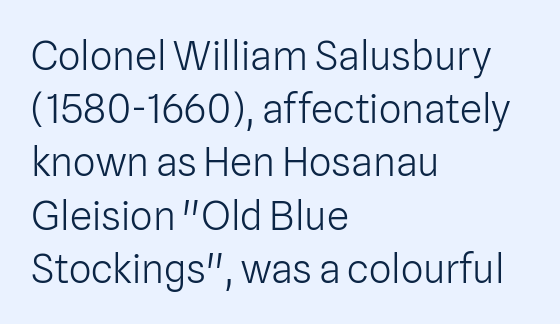
Nothing sits at the stroke ends, so this counts as sans-serif. Nothing unusual about the tracking: characters are spaced as the font intends. The gap between lines stays unmarked. The leading is moderate, giving the passage an even texture.
